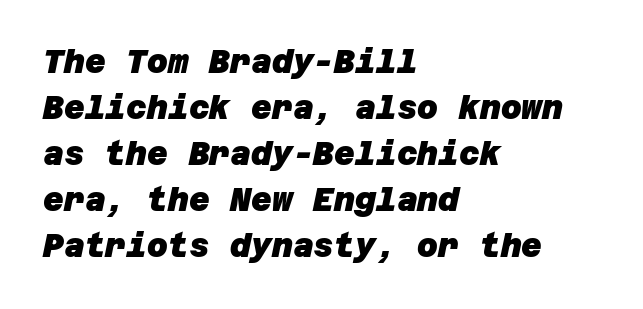
Examine the stroke ends and you'll find no serifs. Inter-character spacing is left at the font's built-in metrics. Check the space under the baseline: it is left empty. Regular leading. The setting favours the left margin, as ordinary paragraphs usually do.
